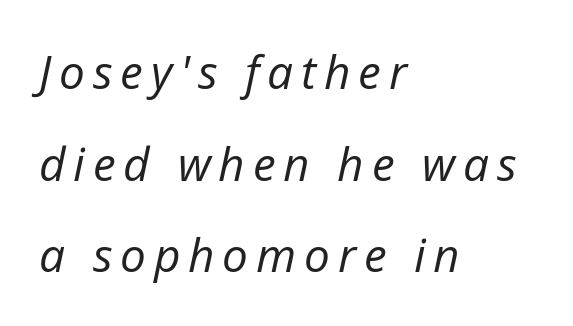
Any mark beneath the type? The region is blank. Looking at the ascenders, they clearly lean. Is the type heavy? It reads as light-to-regular instead. The lines in this sample share a left origin and differ only in where they stop.
